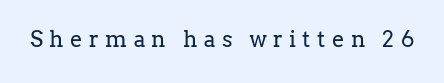
Q: Is the text bold? A: No.
Q: Is the text italic (slanted)? A: No, it is upright.
Q: Is the text underlined? A: No.
Q: Is the spacing between letters normal or unusually wide? A: Unusually wide.
